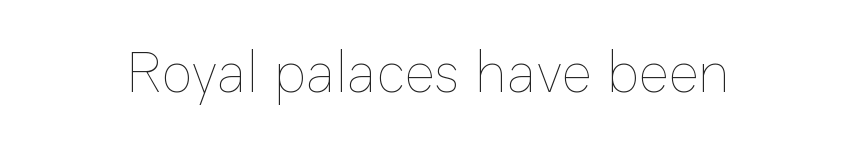
No chunkiness to these letters — they're not bold. Just letters on the line, the space beneath them empty. A roman cut, with each character standing at attention. Tracking value appears to be zero — textbook default spacing. Looks like regular typesetting: each glyph gets only the width it needs.
